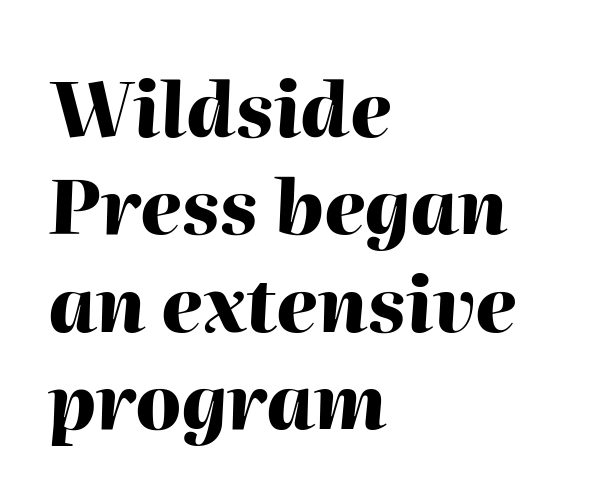
{"italic": "yes", "lean": "right", "slant_degrees": 2, "bold": "yes", "weight": "heavy", "width": "normal", "stroke_contrast": "high", "x_height": "medium", "monospaced": "no", "underline": "no", "align": "left", "line_spacing": "normal", "line_spacing_ratio": 1.3, "letter_spacing": "normal", "letter_spacing_em": 0.0, "glyph_px": 75}
